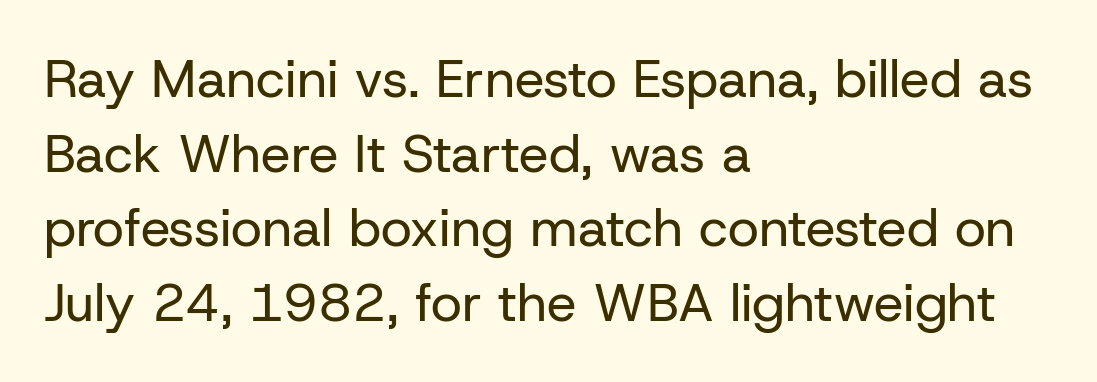
Q: Is the text bold? A: No.
Q: Is the text italic (slanted)? A: No, it is upright.
Q: Is the typeface a serif or a sans-serif typeface? A: Sans-serif.
Q: Is the text underlined? A: No.
Q: How is the paragraph aligned? A: Left-aligned.
Q: Is the spacing between letters normal or unusually wide? A: Normal.
Q: Is the spacing between lines tight, normal or loose? A: Normal.
Q: Width (condensed, normal, or wide)? A: Normal.
Q: Stroke contrast? A: Low.
Q: x-height? A: Medium.
Q: Monospaced? A: No.
